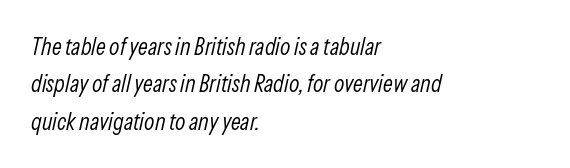
{"italic": "yes", "lean": "right", "slant_degrees": 13, "bold": "no", "underline": "no", "align": "left", "line_spacing": "normal", "line_spacing_ratio": 1.56, "letter_spacing": "normal", "letter_spacing_em": 0.0, "glyph_px": 24}
